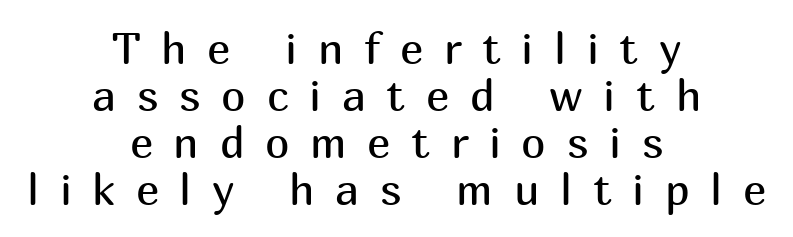
Q: Is the text bold? A: No.
Q: Is the text italic (slanted)? A: No, it is upright.
Q: Is the typeface a serif or a sans-serif typeface? A: Sans-serif.
Q: Is the text underlined? A: No.
Q: How is the paragraph aligned? A: Centered.
Q: Is the spacing between letters normal or unusually wide? A: Unusually wide.
Q: Is the spacing between lines tight, normal or loose? A: Tight.
Q: Width (condensed, normal, or wide)? A: Normal.
Q: Stroke contrast? A: Medium.
Q: x-height? A: Medium.
Q: Monospaced? A: No.
